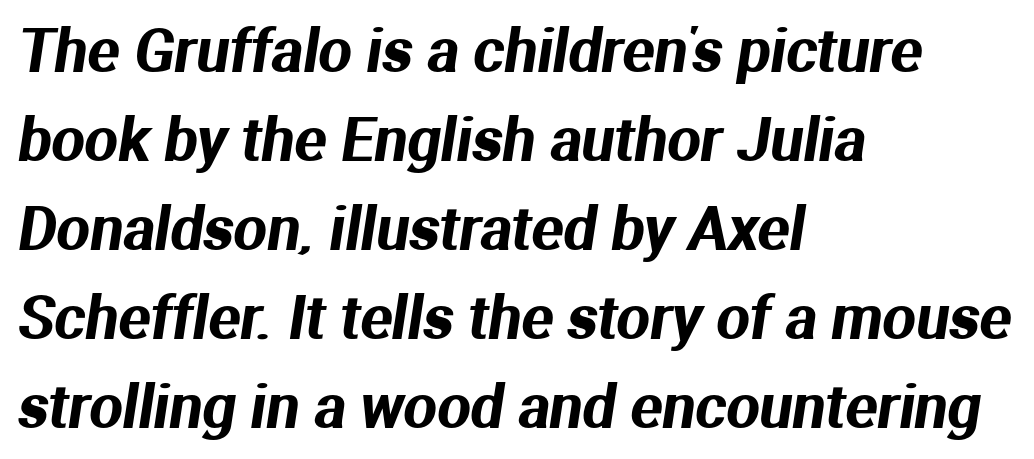
{"serif": "no", "width": "normal", "stroke_contrast": "medium", "x_height": "medium", "monospaced": "no", "underline": "no", "align": "left", "line_spacing": "normal", "line_spacing_ratio": 1.51, "letter_spacing": "normal", "letter_spacing_em": 0.0, "glyph_px": 59}
